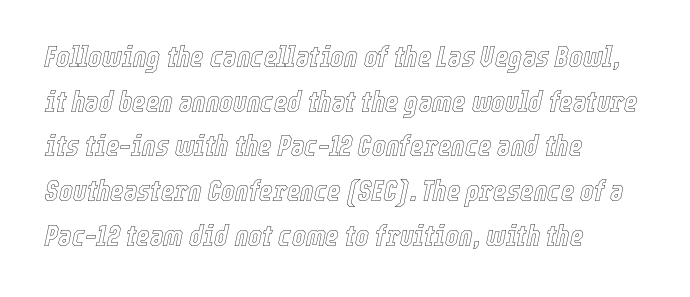
Yep, that's italic — everything's leaning. A typesetter would call this proportional, since set widths differ per character. Where is the straight margin? On the left. Clear beneath every line of the passage.
